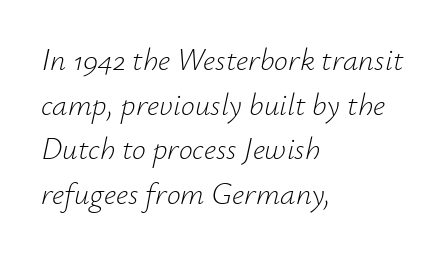
The image shows 31 px light type, italic (leaning right); set left-aligned, normal line spacing (1.44x), normal letter spacing, not underlined; low stroke contrast and a small x-height.
